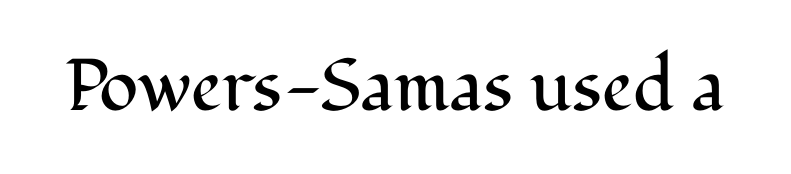
{"serif": "yes", "italic": "no", "bold": "no", "weight": "regular", "width": "normal", "stroke_contrast": "medium", "x_height": "medium", "monospaced": "no", "underline": "no", "letter_spacing": "normal", "letter_spacing_em": 0.0, "glyph_px": 73}
